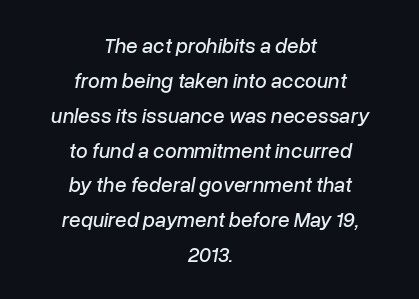
The image shows 21 px text type, italic (leaning right); set centered, normal line spacing (1.66x), normal letter spacing, not underlined.
